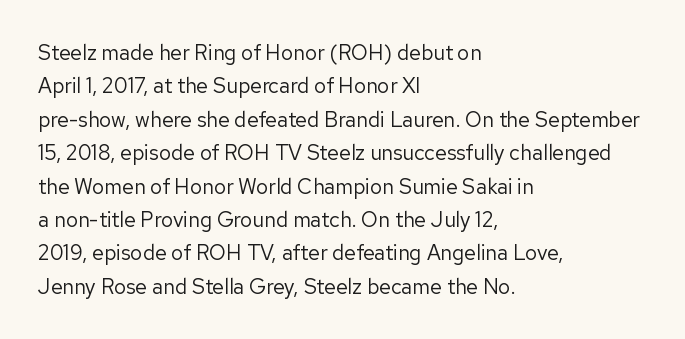
The image shows 21 px text type, upright; set left-aligned, normal line spacing (1.59x), normal letter spacing, not underlined.
